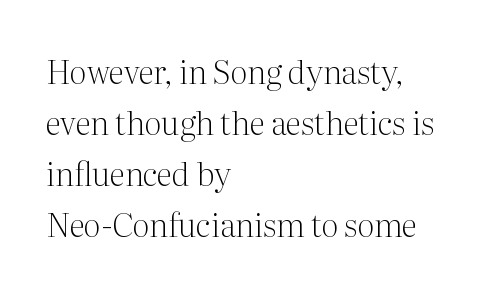
Q: Is the text bold? A: No.
Q: Is the text italic (slanted)? A: No, it is upright.
Q: Is the typeface a serif or a sans-serif typeface? A: Serif.
Q: Is the text underlined? A: No.
Q: How is the paragraph aligned? A: Left-aligned.
Q: Is the spacing between letters normal or unusually wide? A: Normal.
Q: Is the spacing between lines tight, normal or loose? A: Normal.
Q: Width (condensed, normal, or wide)? A: Normal.
Q: Stroke contrast? A: Medium.
Q: x-height? A: Medium.
Q: Monospaced? A: No.
